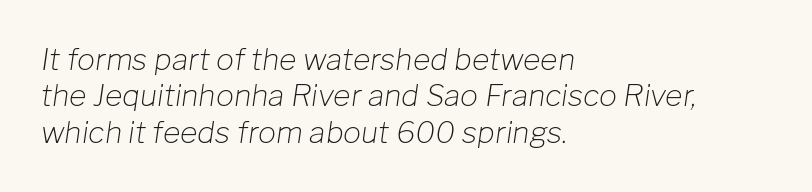
The image shows 30 px light type, italic (leaning right); set left-aligned, line spacing 1.21x, normal letter spacing, not underlined; low stroke contrast and a medium x-height.
